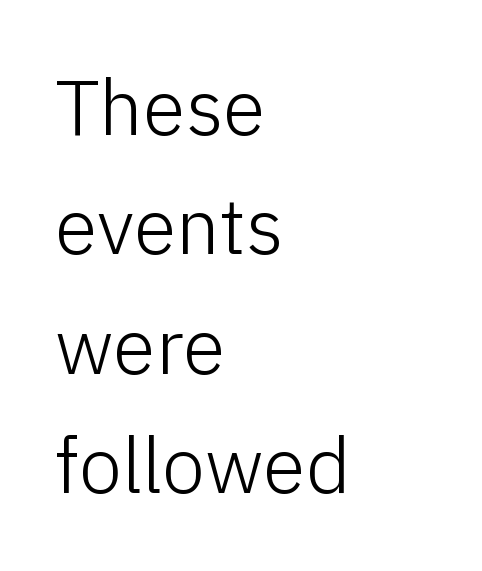
Q: Is the text bold? A: No.
Q: Is the text italic (slanted)? A: No, it is upright.
Q: Is the typeface a serif or a sans-serif typeface? A: Sans-serif.
Q: Is the text underlined? A: No.
Q: How is the paragraph aligned? A: Left-aligned.
Q: Is the spacing between letters normal or unusually wide? A: Normal.
Q: Is the spacing between lines tight, normal or loose? A: Normal.
Q: Width (condensed, normal, or wide)? A: Normal.
Q: Stroke contrast? A: Low.
Q: x-height? A: Medium.
Q: Monospaced? A: No.
